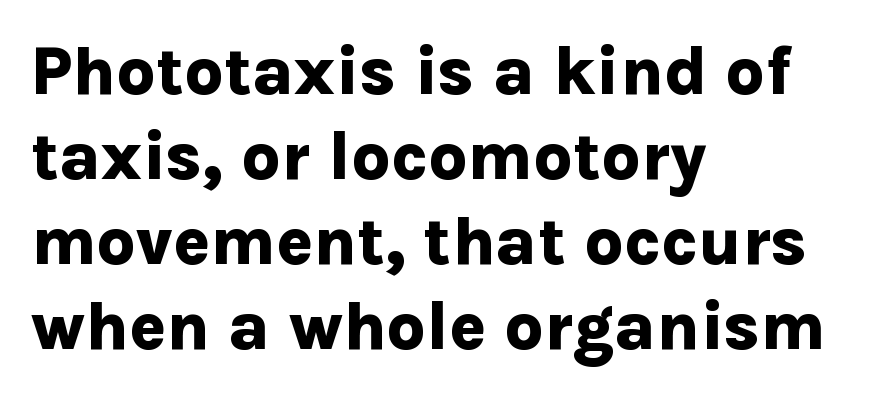
Q: Is the text bold? A: Yes.
Q: Is the text italic (slanted)? A: No, it is upright.
Q: Is the typeface a serif or a sans-serif typeface? A: Sans-serif.
Q: Is the text underlined? A: No.
Q: How is the paragraph aligned? A: Left-aligned.
Q: Is the spacing between letters normal or unusually wide? A: Normal.
Q: Is the spacing between lines tight, normal or loose? A: Normal.
Q: Width (condensed, normal, or wide)? A: Normal.
Q: Stroke contrast? A: Low.
Q: x-height? A: Medium.
Q: Monospaced? A: No.
